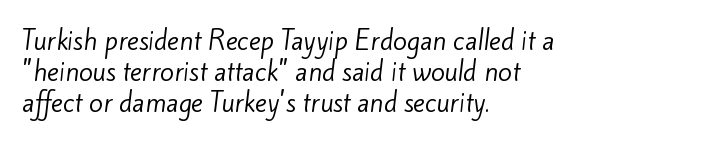
The passage shown is not bold in any degree. Rule under the text: the space is simply empty. Rows of type keep a routine distance in the vertical direction. Short note: letters normally spaced. The lines are quadded left.
